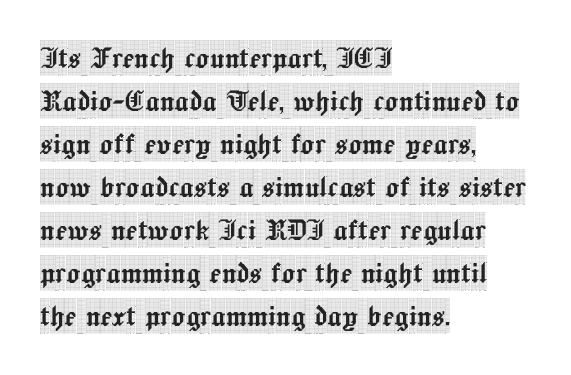
The image shows 35 px condensed serif type, upright; set left-aligned, line spacing 1.23x, normal letter spacing, not underlined; a large x-height.
